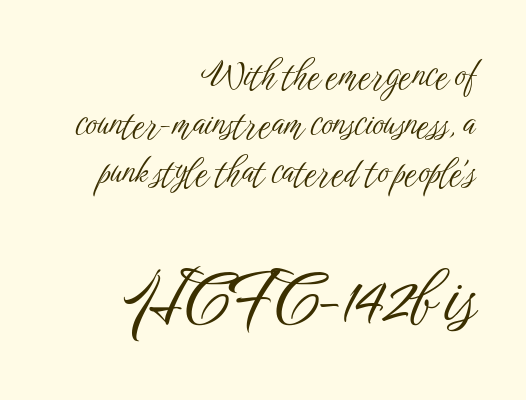
The image shows 70 px light, condensed sans-serif type; set right-aligned, normal line spacing (1.39x), normal letter spacing, not underlined; the second (bottom) block is 2.0x larger; low stroke contrast and a medium x-height.
